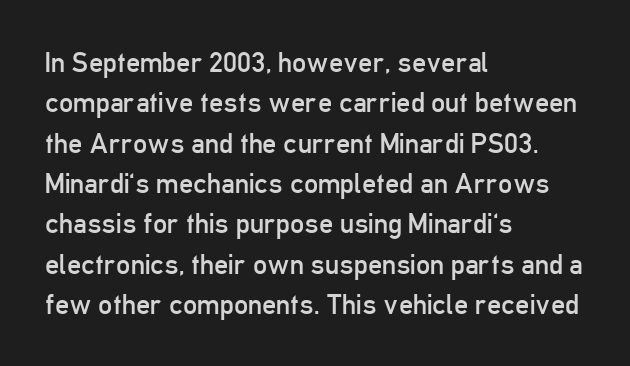
The face looks like a standard text weight, possibly lighter. Upright lettering throughout. Regarding leading, the lines here are spaced in the standard way. These lines are composed in type without serifs.
